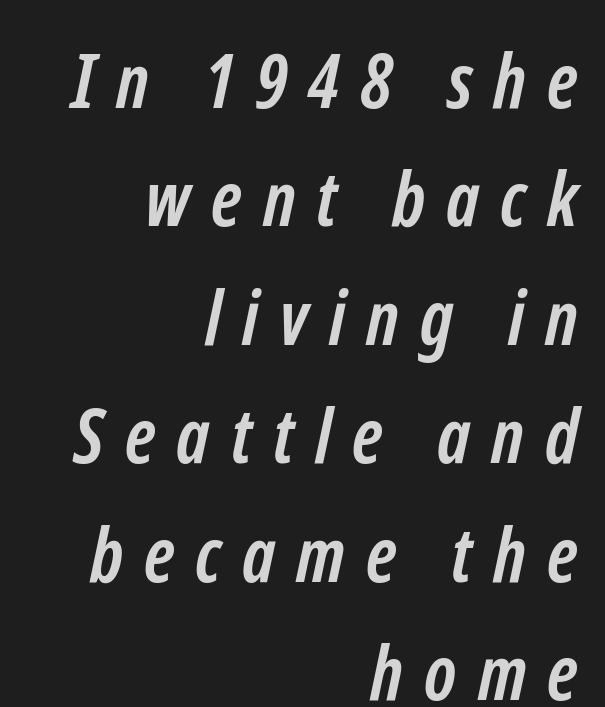
These lines are set flush right with a ragged left edge. What's the leading like? Ordinary, nothing unusual. Heft: maximum for text — a bold. Nothing sits at the stroke ends, so this counts as sans-serif. The strip under each line holds only bare page.
